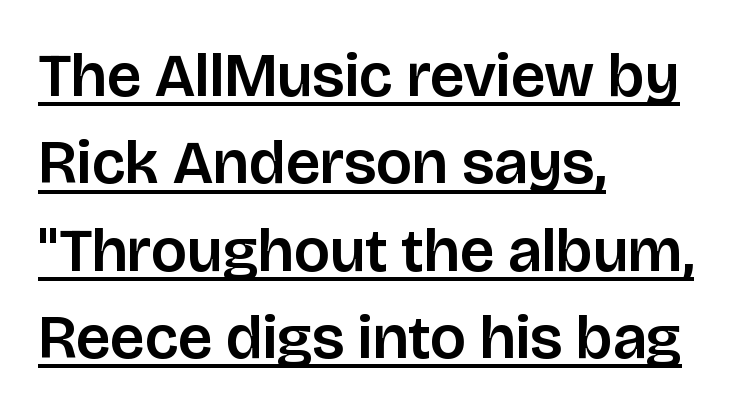
The passage shown is underscored from start to finish. Caption: multi-line text, flush left, ragged right. These lines are rendered in a variable-pitch font. These lines sit exactly where default settings would place them.
